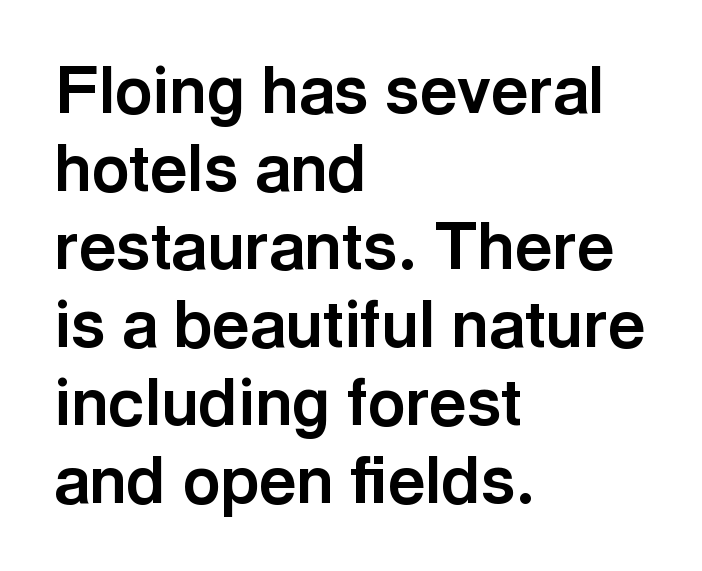
Q: Is the text bold? A: Yes.
Q: Is the text italic (slanted)? A: No, it is upright.
Q: Is the typeface a serif or a sans-serif typeface? A: Sans-serif.
Q: Is the text underlined? A: No.
Q: How is the paragraph aligned? A: Left-aligned.
Q: Is the spacing between letters normal or unusually wide? A: Normal.
Q: Width (condensed, normal, or wide)? A: Normal.
Q: x-height? A: Medium.
Q: Monospaced? A: No.
